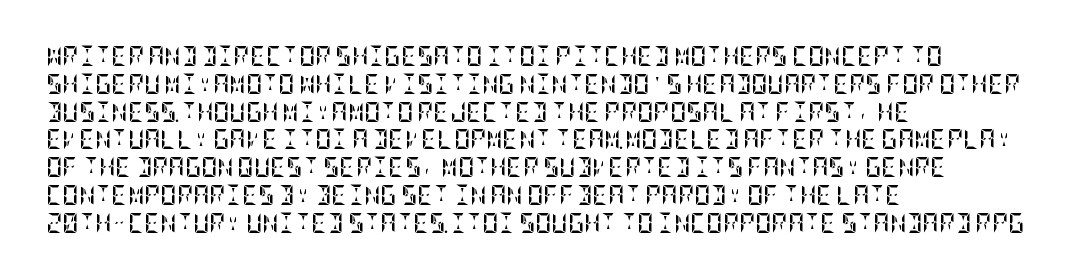
{"italic": "no", "bold": "yes", "underline": "no", "align": "left", "line_spacing": "normal", "line_spacing_ratio": 1.39, "letter_spacing": "normal", "letter_spacing_em": 0.0, "glyph_px": 20}
